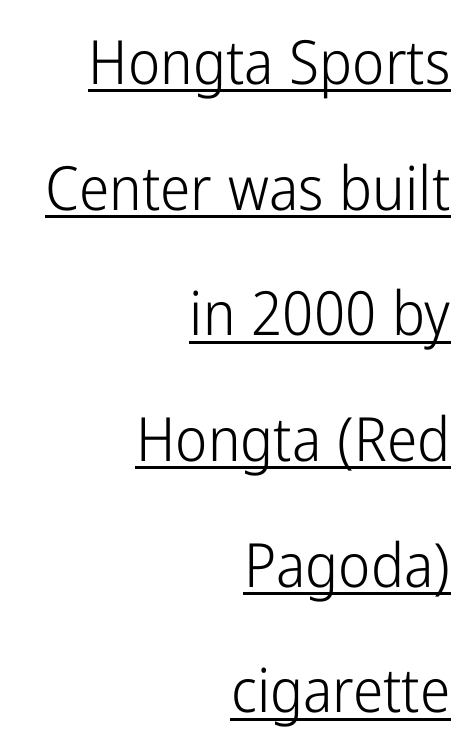
Q: Is the text bold? A: No.
Q: Is the text italic (slanted)? A: No, it is upright.
Q: Is the typeface a serif or a sans-serif typeface? A: Sans-serif.
Q: Is the text underlined? A: Yes.
Q: How is the paragraph aligned? A: Right-aligned.
Q: Is the spacing between letters normal or unusually wide? A: Normal.
Q: Is the spacing between lines tight, normal or loose? A: Loose.
Q: Width (condensed, normal, or wide)? A: Condensed.
Q: Stroke contrast? A: Low.
Q: x-height? A: Medium.
Q: Monospaced? A: No.
